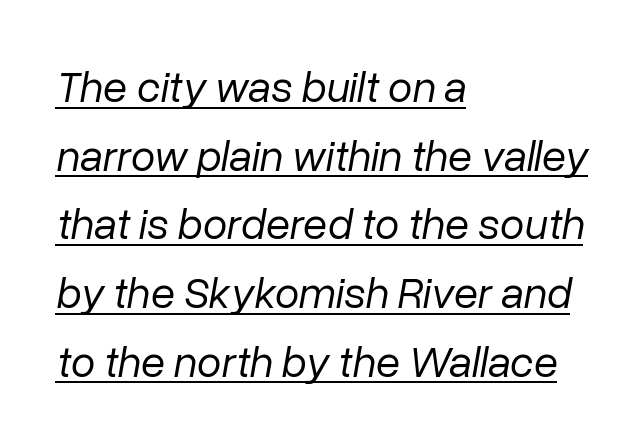
The image shows 44 px regular-weight type, italic (leaning right); set left-aligned, normal line spacing (1.56x), normal letter spacing, underlined; low stroke contrast and a medium x-height.
